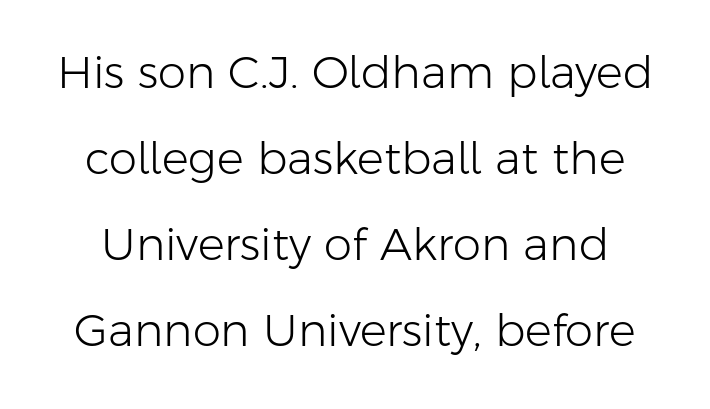
The face used here is rendered with its standard letterfit. Nothing heavy about these letters — not bold at all. Any mark beneath the type? The region is blank. This is the regular roman posture of the typeface.
